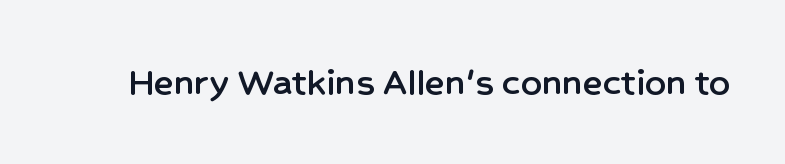
Q: Is the text italic (slanted)? A: No, it is upright.
Q: Is the typeface a serif or a sans-serif typeface? A: Sans-serif.
Q: Is the text underlined? A: No.
Q: Is the spacing between letters normal or unusually wide? A: Normal.
Q: Width (condensed, normal, or wide)? A: Normal.
Q: Stroke contrast? A: Low.
Q: x-height? A: Medium.
Q: Monospaced? A: No.
